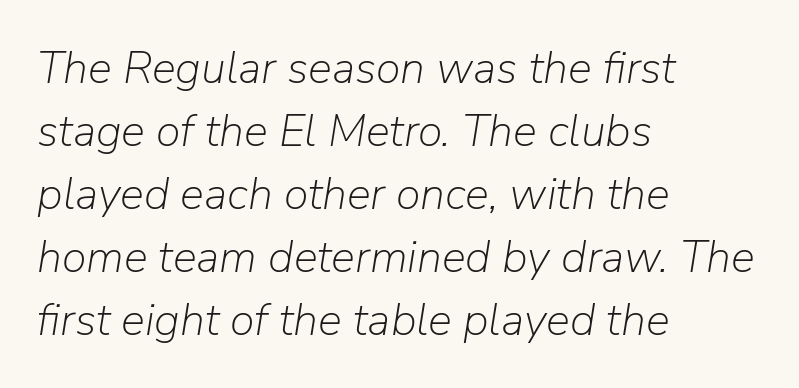
The image shows 45 px light type, italic (leaning right); set left-aligned, normal line spacing (1.4x), normal letter spacing, not underlined; low stroke contrast and a medium x-height.
